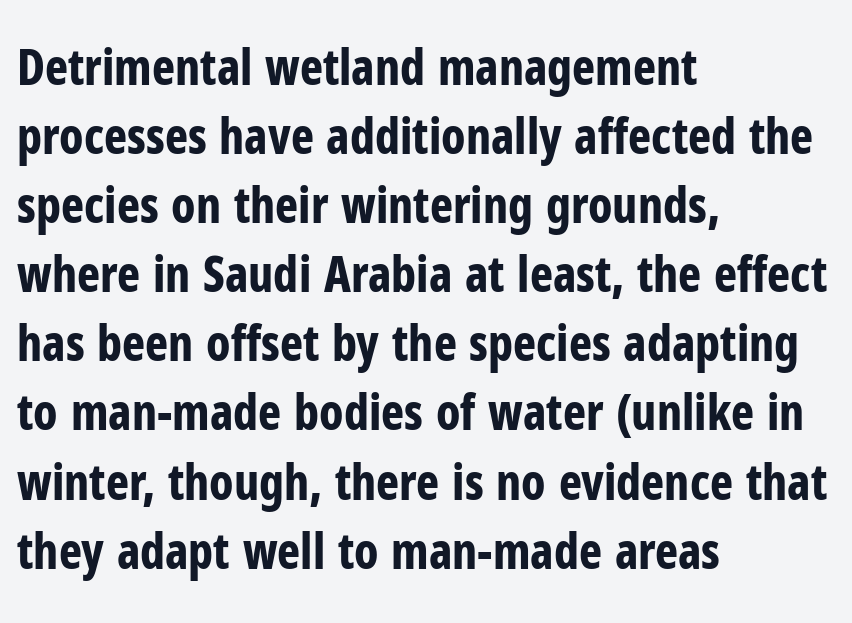
{"serif": "no", "italic": "no", "bold": "yes", "weight": "bold", "width": "condensed", "stroke_contrast": "low", "x_height": "medium", "monospaced": "no", "underline": "no", "align": "left", "line_spacing": "normal", "line_spacing_ratio": 1.41, "letter_spacing": "normal", "letter_spacing_em": 0.0, "glyph_px": 49}
